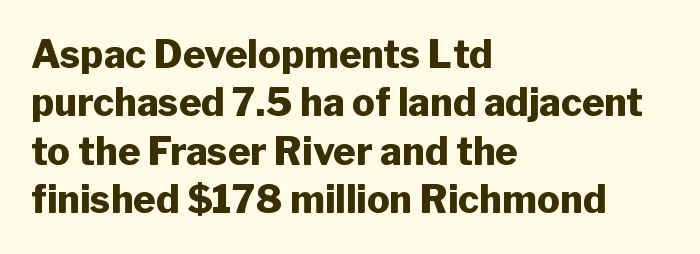
The axis of the letterforms is exactly vertical. You can tell from the bare stems that sans-serif type was used. Notice how thick the strokes are: this is what a full bold looks like. Is there much room between lines? A standard amount, neither cramped nor airy. The letterforms sit shoulder to shoulder at normal distance. A student would call this left alignment; a typographer would say flush left, rag right.
